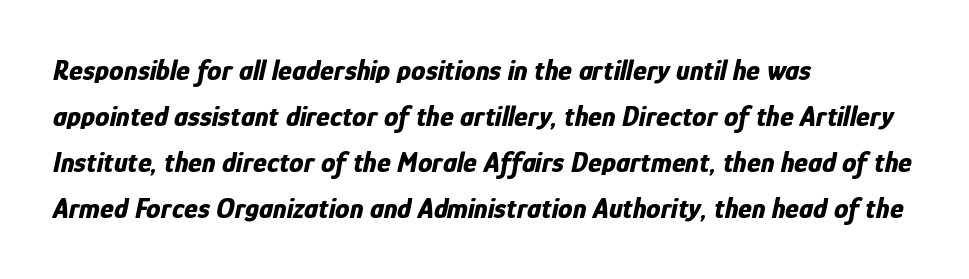
{"italic": "yes", "lean": "right", "slant_degrees": 12, "bold": "yes", "weight": "bold", "width": "condensed", "stroke_contrast": "low", "x_height": "medium", "monospaced": "no", "underline": "no", "align": "left", "line_spacing": "normal", "line_spacing_ratio": 1.59, "letter_spacing": "normal", "letter_spacing_em": 0.0, "glyph_px": 29}
